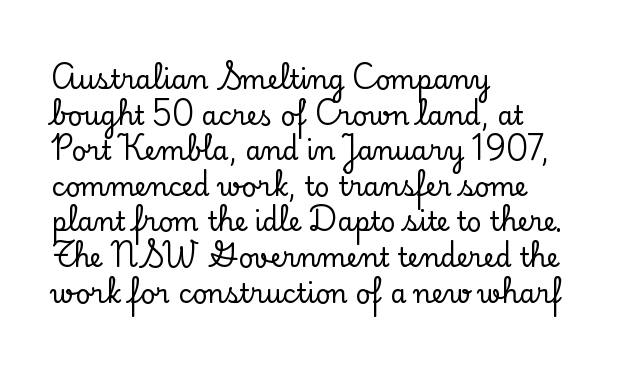
{"italic": "no", "underline": "no", "align": "left", "line_spacing": "normal", "line_spacing_ratio": 1.37, "letter_spacing": "normal", "letter_spacing_em": 0.0, "glyph_px": 26}
